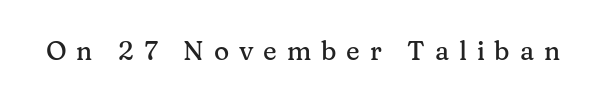
{"italic": "no", "underline": "no", "letter_spacing": "wide", "letter_spacing_em": 0.38, "glyph_px": 26}
